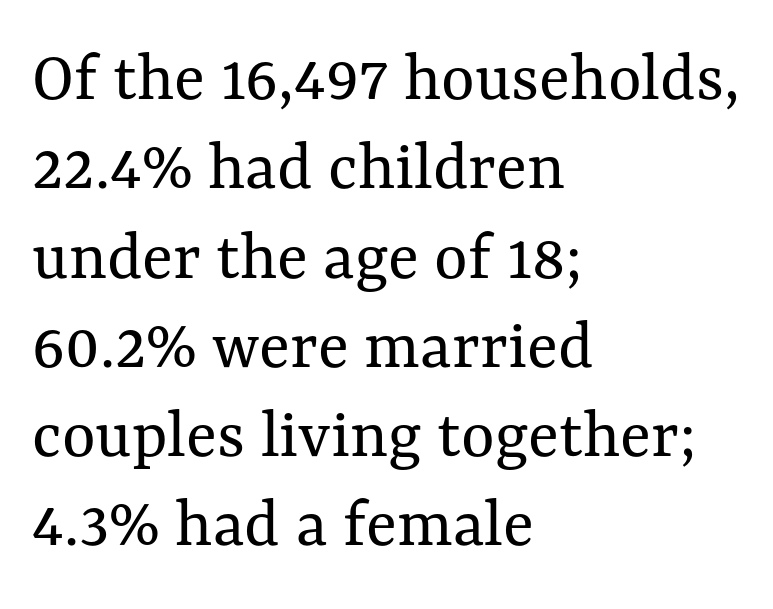
The passage shown is typed in a proportional face where columns would drift. This sample uses an upright cut, with every glyph sitting square on the baseline. Does the copy run flush right? No — it runs flush left. The space directly below the letters is spotless.
